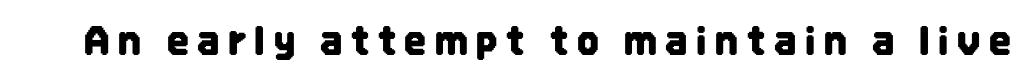
Q: Is the text italic (slanted)? A: No, it is upright.
Q: Is the typeface a serif or a sans-serif typeface? A: Sans-serif.
Q: Is the text underlined? A: No.
Q: Is the spacing between letters normal or unusually wide? A: Unusually wide.
Q: Width (condensed, normal, or wide)? A: Condensed.
Q: Stroke contrast? A: Low.
Q: x-height? A: Large.
Q: Monospaced? A: No.
